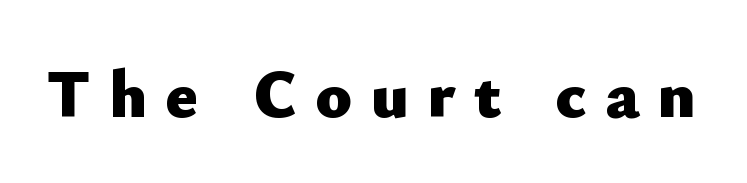
The type family on display is of the sans-serif kind. Summary of weight: heavy, a full bold. Unmarked baselines from the first word to the last. Each letter keeps its own natural width here, so spacing adapts to shape. The tracking reads as deliberately expanded to a designer's eye.
